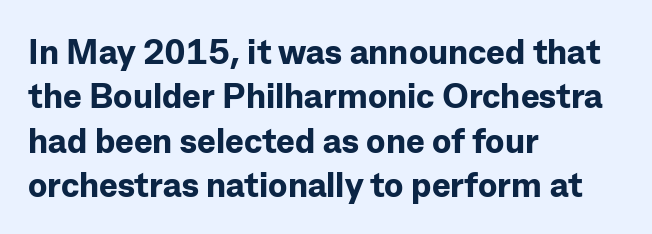
Q: Is the text bold? A: Yes.
Q: Is the text italic (slanted)? A: No, it is upright.
Q: Is the typeface a serif or a sans-serif typeface? A: Sans-serif.
Q: Is the text underlined? A: No.
Q: How is the paragraph aligned? A: Left-aligned.
Q: Is the spacing between letters normal or unusually wide? A: Normal.
Q: Is the spacing between lines tight, normal or loose? A: Normal.
Q: Width (condensed, normal, or wide)? A: Normal.
Q: Stroke contrast? A: Low.
Q: x-height? A: Medium.
Q: Monospaced? A: No.
